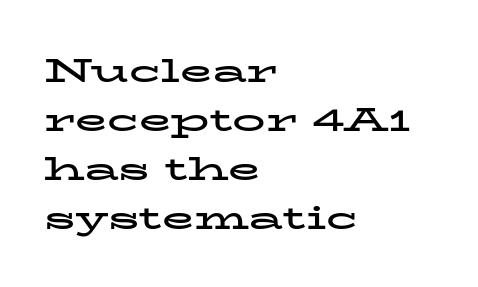
Nobody touched the tracking dial on this one. Horizontal bands of white between lines are of average thickness. The gap between lines stays unmarked. Typographically, this falls in the serif category. These lines are set flush left with a ragged right edge. On the weight axis this lands at bold, roughly 700.
